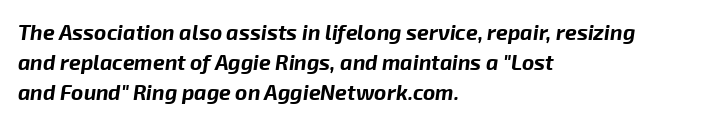
Q: Is the text bold? A: Yes.
Q: Is the text italic (slanted)? A: Yes, it leans right by about 8 degrees.
Q: Is the text underlined? A: No.
Q: How is the paragraph aligned? A: Left-aligned.
Q: Is the spacing between letters normal or unusually wide? A: Normal.
Q: Is the spacing between lines tight, normal or loose? A: Normal.
